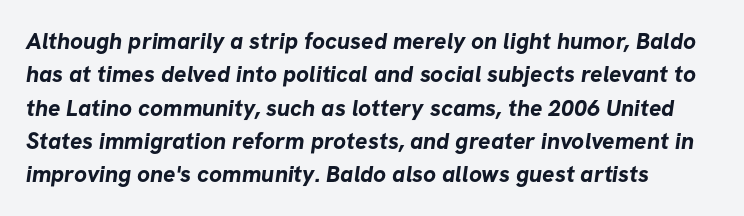
The image shows 23 px bold type; set normal line spacing (1.45x), normal letter spacing, not underlined.
